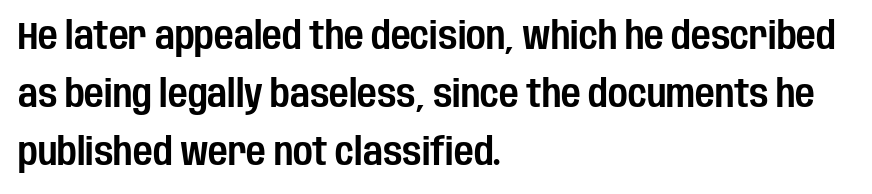
The image shows 38 px condensed sans-serif type, upright; set left-aligned, normal line spacing (1.53x), normal letter spacing, not underlined; low stroke contrast and a large x-height.
